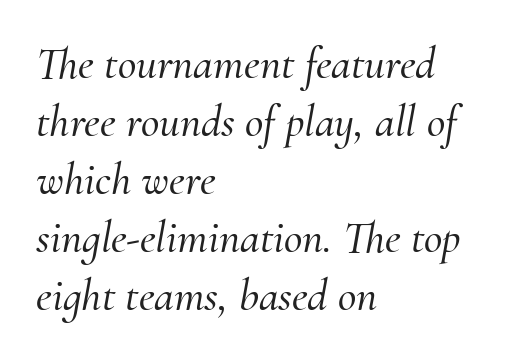
The image shows 45 px serif type, italic (leaning right); set left-aligned, normal line spacing (1.29x), normal letter spacing, not underlined; medium stroke contrast and a small x-height.
